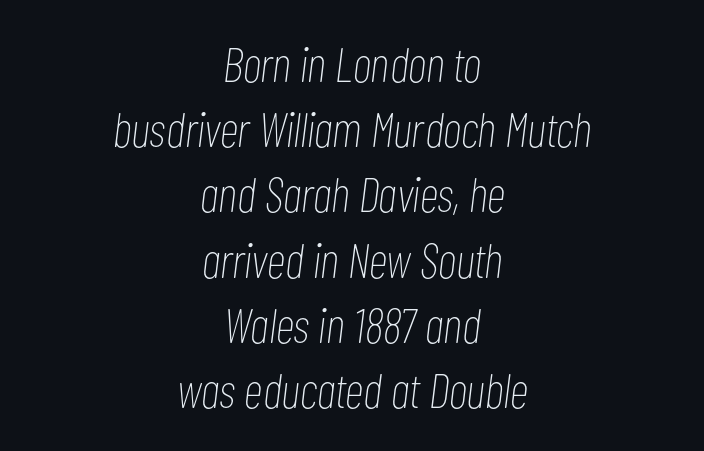
The image shows 49 px thin, condensed type, italic (leaning right); set centered, normal line spacing (1.33x), normal letter spacing, not underlined; low stroke contrast and a medium x-height.
